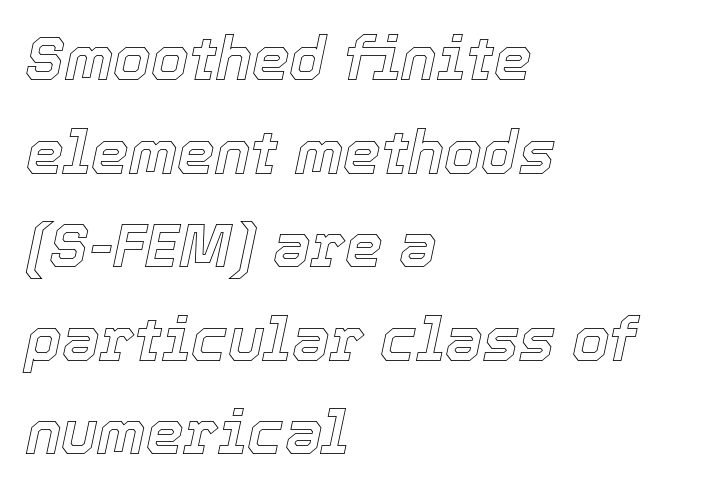
Q: Is the text italic (slanted)? A: Yes, it leans right by about 12 degrees.
Q: Is the text underlined? A: No.
Q: How is the paragraph aligned? A: Left-aligned.
Q: Is the spacing between letters normal or unusually wide? A: Normal.
Q: Is the spacing between lines tight, normal or loose? A: Normal.
Q: Width (condensed, normal, or wide)? A: Normal.
Q: x-height? A: Medium.
Q: Monospaced? A: No.
